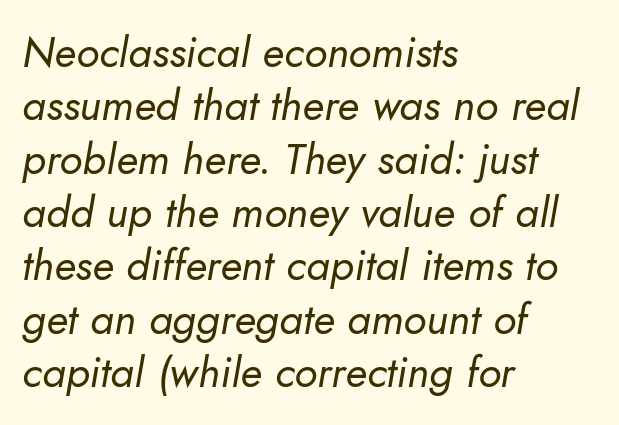
{"italic": "yes", "lean": "right", "slant_degrees": 10, "bold": "no", "weight": "regular", "width": "normal", "stroke_contrast": "low", "x_height": "small", "monospaced": "no", "underline": "no", "align": "left", "line_spacing_ratio": 1.24, "letter_spacing": "normal", "letter_spacing_em": 0.0, "glyph_px": 43}
